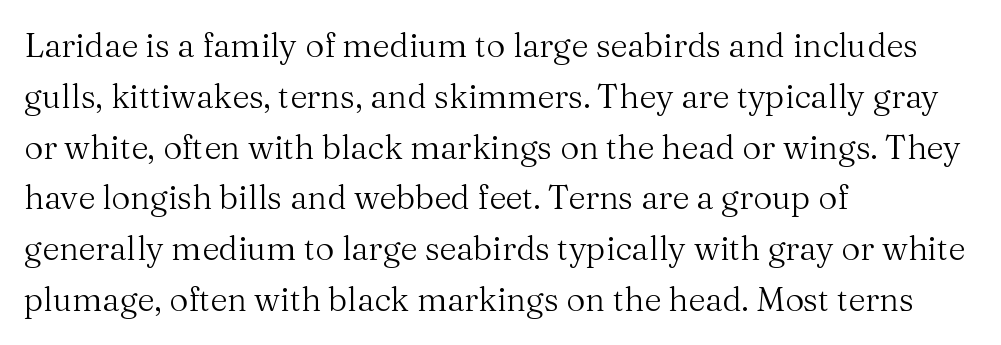
Q: Is the text bold? A: No.
Q: Is the text italic (slanted)? A: No, it is upright.
Q: Is the typeface a serif or a sans-serif typeface? A: Serif.
Q: Is the text underlined? A: No.
Q: How is the paragraph aligned? A: Left-aligned.
Q: Is the spacing between letters normal or unusually wide? A: Normal.
Q: Is the spacing between lines tight, normal or loose? A: Normal.
Q: Width (condensed, normal, or wide)? A: Normal.
Q: Stroke contrast? A: Medium.
Q: x-height? A: Medium.
Q: Monospaced? A: No.
